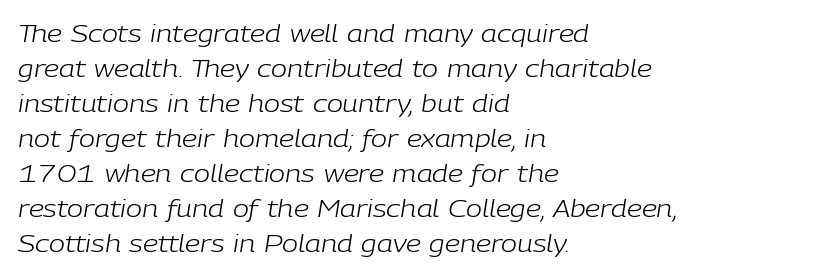
Q: Is the text bold? A: No.
Q: Is the text italic (slanted)? A: Yes, it leans right by about 9 degrees.
Q: Is the text underlined? A: No.
Q: How is the paragraph aligned? A: Left-aligned.
Q: Is the spacing between letters normal or unusually wide? A: Normal.
Q: Is the spacing between lines tight, normal or loose? A: Normal.
